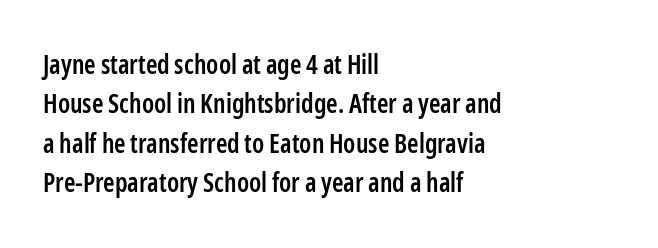
Layout note: lines flush left. The rendering uses a moderate line-height, typical for paragraphs. The typography opts for an upright posture over an oblique one. Weight check: semibold — heavier than regular, not quite bold. The area under the type is left untouched.
